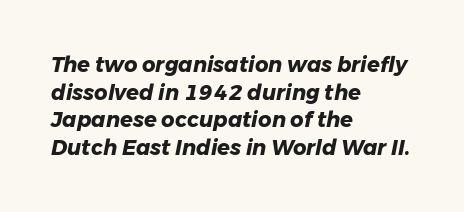
{"italic": "yes", "lean": "right", "slant_degrees": 11, "bold": "yes", "underline": "no", "align": "left", "line_spacing": "normal", "line_spacing_ratio": 1.31, "letter_spacing": "normal", "letter_spacing_em": 0.0, "glyph_px": 21}
